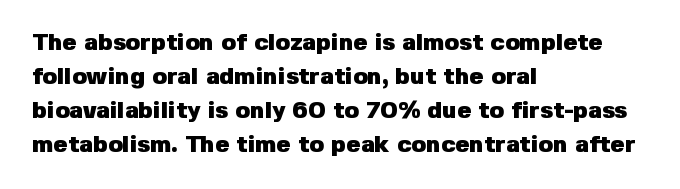
{"italic": "no", "bold": "yes", "underline": "no", "align": "left", "line_spacing": "normal", "line_spacing_ratio": 1.41, "letter_spacing": "normal", "letter_spacing_em": 0.0, "glyph_px": 24}
